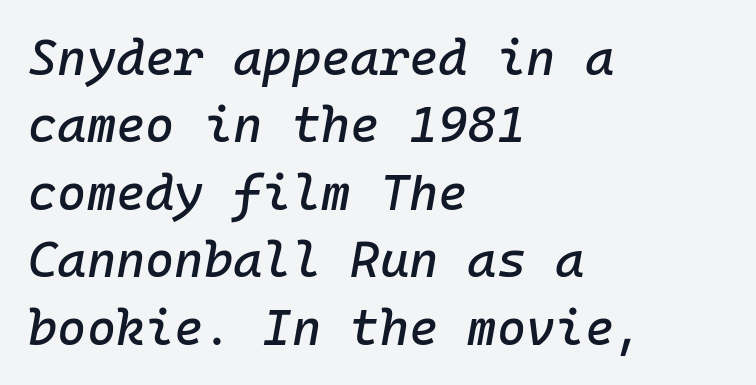
The image shows 50 px text type, italic (leaning right), monospaced; set left-aligned, normal line spacing (1.35x), normal letter spacing, not underlined; low stroke contrast and a medium x-height.
